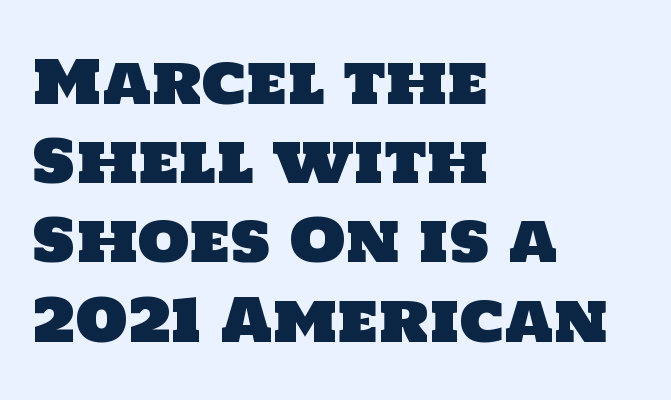
The image shows 60 px sans-serif type; set left-aligned, normal line spacing (1.32x), normal letter spacing, not underlined; low stroke contrast and a large x-height.
